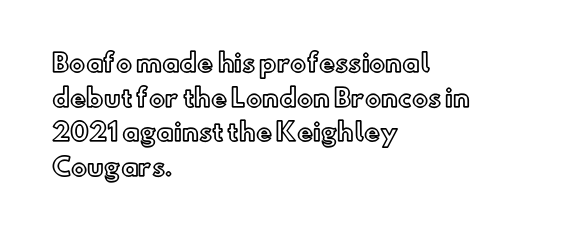
The compositor pushed each line to the left boundary. Compared with typical paragraphs, the rows here are spaced about the same. Here the glyphs are tracked normally, forming tight word shapes. Check the space under the baseline: it is left empty. You can tell it's not italic because the verticals are truly vertical.
